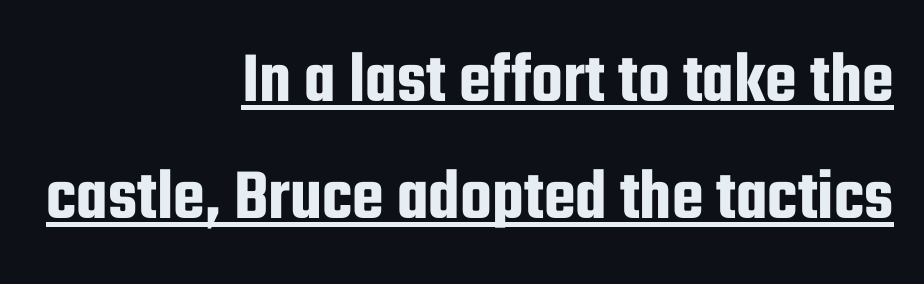
Q: Is the text italic (slanted)? A: No, it is upright.
Q: Is the typeface a serif or a sans-serif typeface? A: Sans-serif.
Q: Is the text underlined? A: Yes.
Q: How is the paragraph aligned? A: Right-aligned.
Q: Is the spacing between letters normal or unusually wide? A: Normal.
Q: Is the spacing between lines tight, normal or loose? A: Normal.
Q: Width (condensed, normal, or wide)? A: Condensed.
Q: Stroke contrast? A: Low.
Q: x-height? A: Medium.
Q: Monospaced? A: No.
